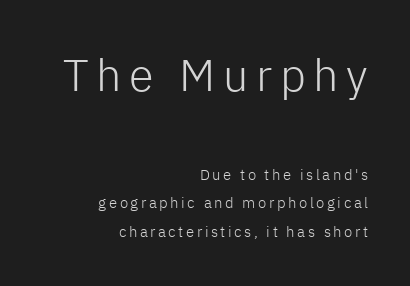
Q: Is the text bold? A: No.
Q: Is the text italic (slanted)? A: No, it is upright.
Q: Is the typeface a serif or a sans-serif typeface? A: Sans-serif.
Q: Is the text underlined? A: No.
Q: How is the paragraph aligned? A: Right-aligned.
Q: Which block of text is set in a larger size, the first (top) or the second (bottom)? A: The first (top) one.
Q: Width (condensed, normal, or wide)? A: Normal.
Q: Stroke contrast? A: Low.
Q: x-height? A: Medium.
Q: Monospaced? A: No.
